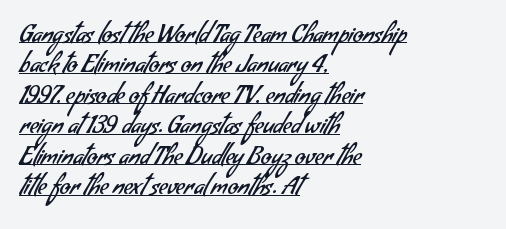
Q: Is the text bold? A: No.
Q: Is the text underlined? A: Yes.
Q: How is the paragraph aligned? A: Left-aligned.
Q: Is the spacing between letters normal or unusually wide? A: Normal.
Q: Is the spacing between lines tight, normal or loose? A: Normal.
